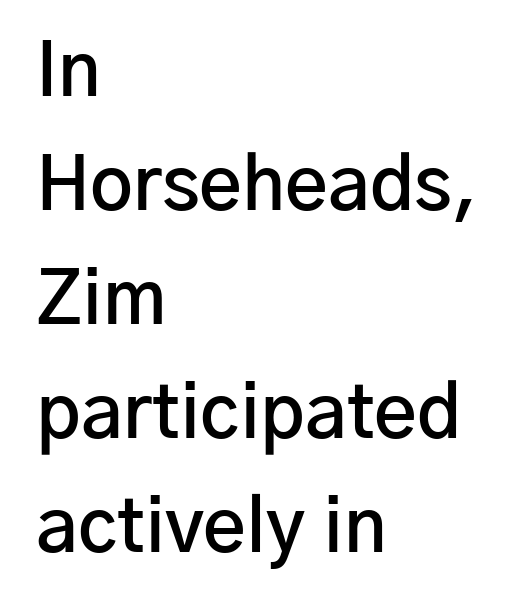
Q: Is the text bold? A: Semi-bold.
Q: Is the text italic (slanted)? A: No, it is upright.
Q: Is the typeface a serif or a sans-serif typeface? A: Sans-serif.
Q: Is the text underlined? A: No.
Q: How is the paragraph aligned? A: Left-aligned.
Q: Is the spacing between letters normal or unusually wide? A: Normal.
Q: Is the spacing between lines tight, normal or loose? A: Normal.
Q: Width (condensed, normal, or wide)? A: Normal.
Q: Stroke contrast? A: Low.
Q: x-height? A: Medium.
Q: Monospaced? A: No.
